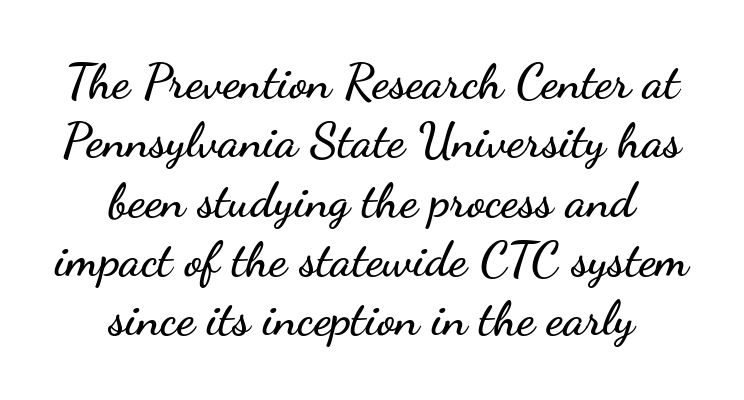
{"serif": "no", "width": "wide", "stroke_contrast": "low", "x_height": "small", "monospaced": "no", "underline": "no", "align": "center", "line_spacing_ratio": 1.21, "letter_spacing": "normal", "letter_spacing_em": 0.0, "glyph_px": 49}
